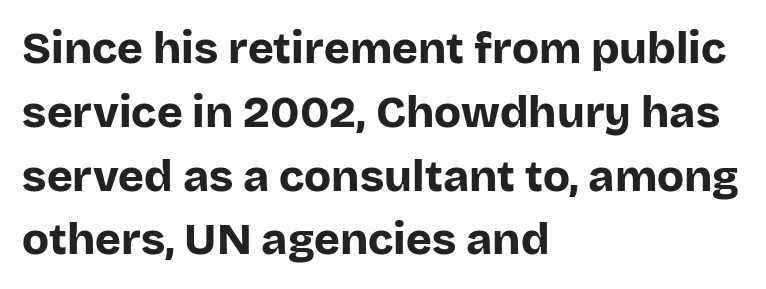
Here the designer chose a conventional face with non-uniform glyph widths. Designer's note — italics off, roman on. The gaps between neighbouring characters are ordinary and unremarkable. The font is running at its bold setting. These lines are composed in type without serifs. This rendering features lettering with no underline.
